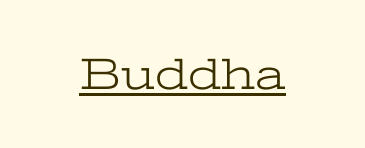
The image shows 45 px light, wide serif type, upright; set normal letter spacing, underlined; low stroke contrast and a medium x-height.
